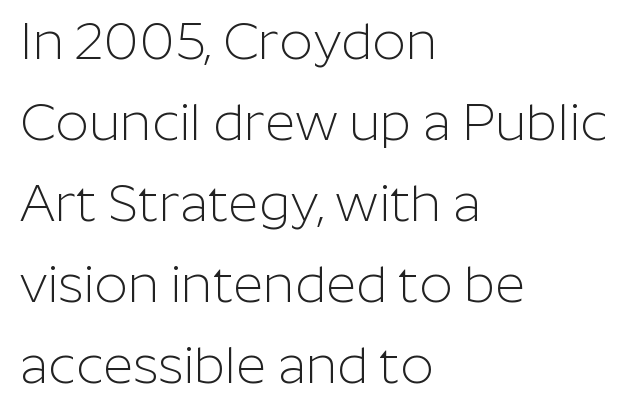
{"serif": "no", "italic": "no", "bold": "no", "weight": "light", "width": "normal", "stroke_contrast": "low", "x_height": "medium", "monospaced": "no", "underline": "no", "align": "left", "line_spacing": "normal", "line_spacing_ratio": 1.56, "letter_spacing": "normal", "letter_spacing_em": 0.0, "glyph_px": 52}
